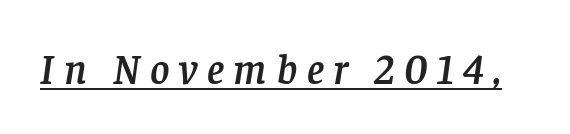
Q: Is the text italic (slanted)? A: Yes, it leans right by about 8 degrees.
Q: Is the typeface a serif or a sans-serif typeface? A: Serif.
Q: Is the text underlined? A: Yes.
Q: Is the spacing between letters normal or unusually wide? A: Unusually wide.
Q: Width (condensed, normal, or wide)? A: Normal.
Q: Stroke contrast? A: Low.
Q: x-height? A: Large.
Q: Monospaced? A: No.
